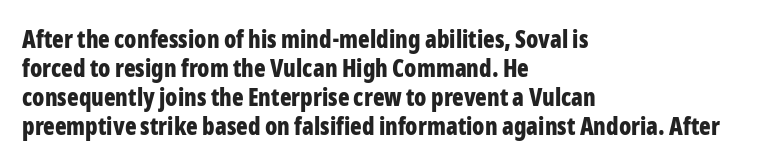
Q: Is the text bold? A: Yes.
Q: Is the text italic (slanted)? A: No, it is upright.
Q: Is the text underlined? A: No.
Q: How is the paragraph aligned? A: Left-aligned.
Q: Is the spacing between letters normal or unusually wide? A: Normal.
